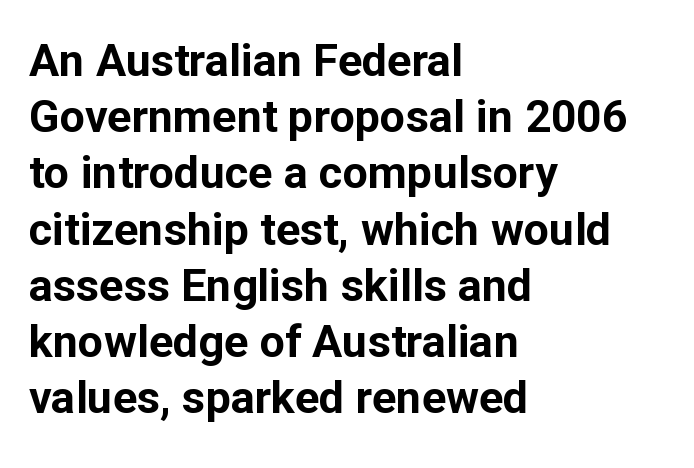
Anything drawn beneath the words? Only blank space. The line texture is even and compact thanks to regular tracking. Proportional: the letters do not fall into vertical columns. Plenty of ink on the page — the face is bold. The type sits square on the baseline with zero lean. Grotesque or geometric, the face here clearly has no serifs.
